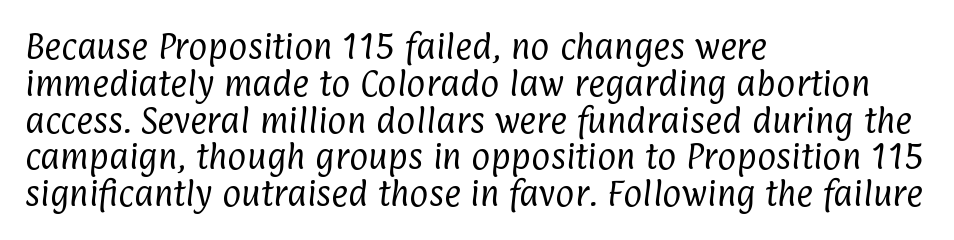
The image shows 29 px regular-weight, condensed sans-serif type; set left-aligned, normal line spacing (1.27x), normal letter spacing, not underlined; low stroke contrast and a medium x-height.
